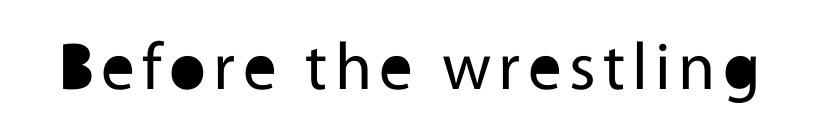
Q: Is the text bold? A: No.
Q: Is the text italic (slanted)? A: No, it is upright.
Q: Is the typeface a serif or a sans-serif typeface? A: Sans-serif.
Q: Is the text underlined? A: No.
Q: Width (condensed, normal, or wide)? A: Normal.
Q: x-height? A: Medium.
Q: Monospaced? A: No.
